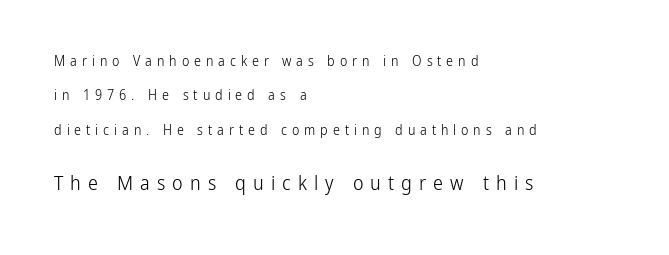
{"italic": "no", "bold": "no", "underline": "no", "align": "left", "line_spacing": "loose", "line_spacing_ratio": 2.45, "letter_spacing": "wide", "letter_spacing_em": 0.35, "larger_block": "second", "size_ratio": 1.43, "glyph_px": 20}
